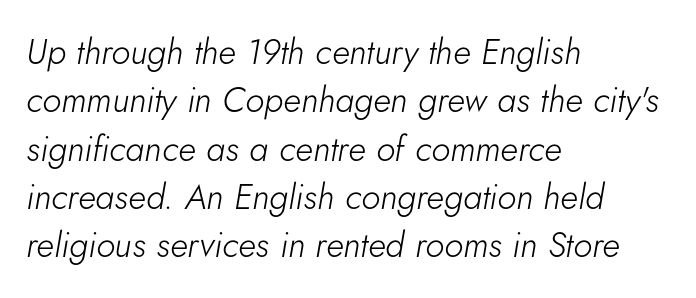
{"italic": "yes", "lean": "right", "slant_degrees": 5, "bold": "no", "weight": "light", "width": "normal", "stroke_contrast": "low", "x_height": "small", "monospaced": "no", "underline": "no", "align": "left", "line_spacing": "normal", "line_spacing_ratio": 1.38, "letter_spacing": "normal", "letter_spacing_em": 0.0, "glyph_px": 35}
